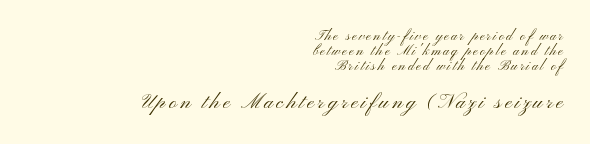
{"bold": "no", "underline": "no", "align": "right", "line_spacing": "tight", "line_spacing_ratio": 1.07, "larger_block": "second", "size_ratio": 1.5, "glyph_px": 21}
